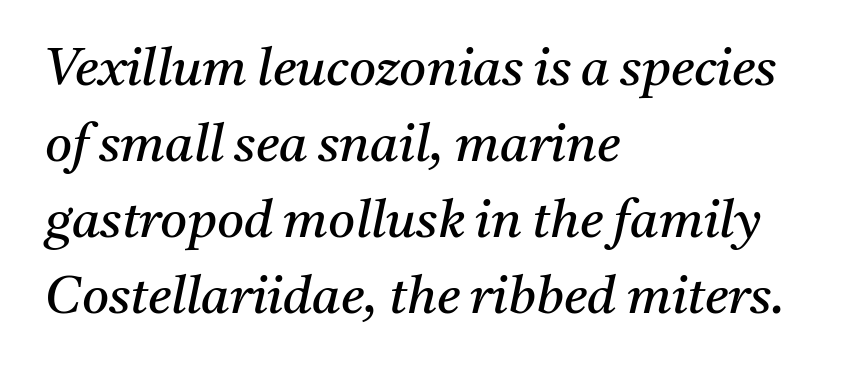
Q: Is the text bold? A: No.
Q: Is the text italic (slanted)? A: Yes, it leans right by about 11 degrees.
Q: Is the typeface a serif or a sans-serif typeface? A: Serif.
Q: Is the text underlined? A: No.
Q: How is the paragraph aligned? A: Left-aligned.
Q: Is the spacing between letters normal or unusually wide? A: Normal.
Q: Is the spacing between lines tight, normal or loose? A: Normal.
Q: Width (condensed, normal, or wide)? A: Normal.
Q: Stroke contrast? A: Medium.
Q: x-height? A: Medium.
Q: Monospaced? A: No.
